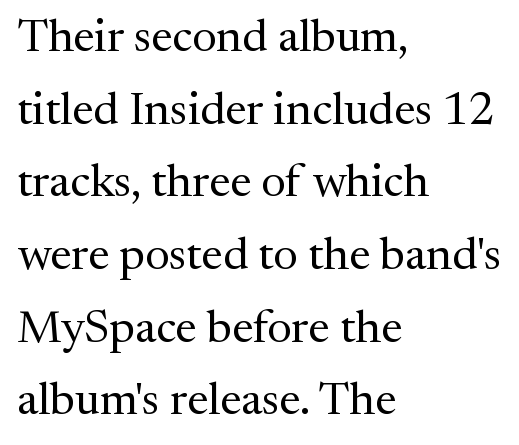
Q: Is the text bold? A: No.
Q: Is the text italic (slanted)? A: No, it is upright.
Q: Is the typeface a serif or a sans-serif typeface? A: Serif.
Q: Is the text underlined? A: No.
Q: How is the paragraph aligned? A: Left-aligned.
Q: Is the spacing between letters normal or unusually wide? A: Normal.
Q: Is the spacing between lines tight, normal or loose? A: Normal.
Q: Width (condensed, normal, or wide)? A: Normal.
Q: Stroke contrast? A: Medium.
Q: x-height? A: Medium.
Q: Monospaced? A: No.
